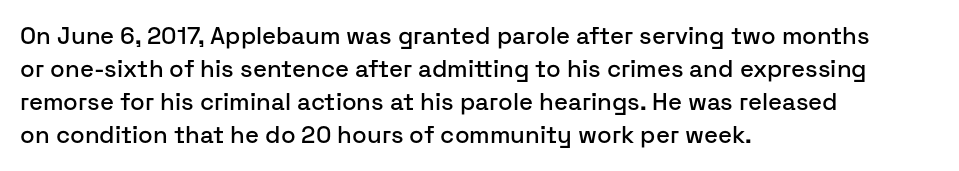
The type sits square on the baseline with zero lean. Students, observe: this is what conventionally led text looks like. Notice how the passage keeps a crisp vertical edge on the left only. Lines of text with bare space underneath.
